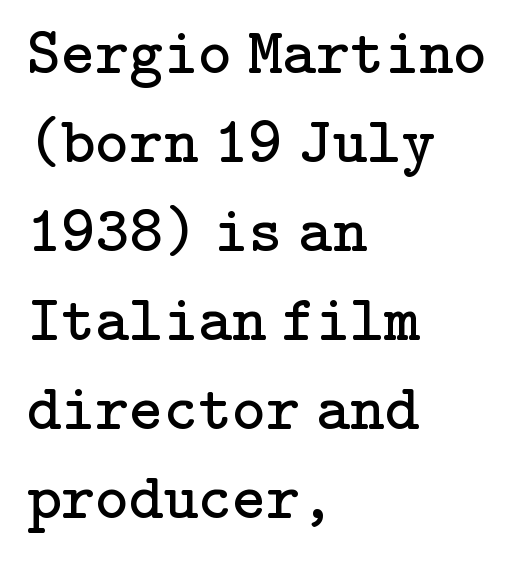
In terms of letterspacing, this is plain default setting. Unmarked baselines from the first word to the last. Examine the stroke ends and you'll spot serifs. Think standard paragraph weight, or any step lighter than that. The rendering anchors every line to the left-hand side.
